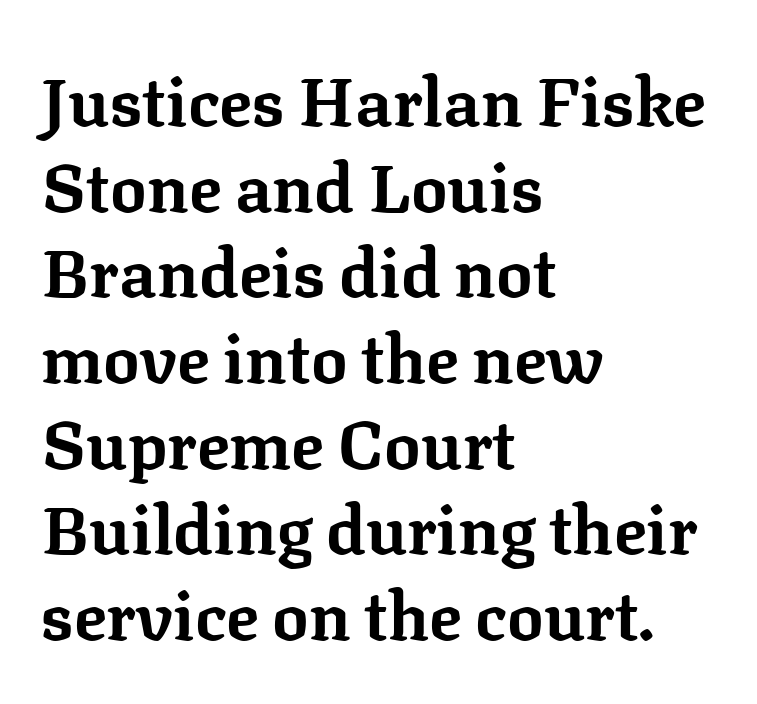
Q: Is the text bold? A: Yes.
Q: Is the text italic (slanted)? A: No, it is upright.
Q: Is the typeface a serif or a sans-serif typeface? A: Serif.
Q: Is the text underlined? A: No.
Q: How is the paragraph aligned? A: Left-aligned.
Q: Is the spacing between letters normal or unusually wide? A: Normal.
Q: Is the spacing between lines tight, normal or loose? A: Normal.
Q: Width (condensed, normal, or wide)? A: Normal.
Q: Stroke contrast? A: Low.
Q: x-height? A: Medium.
Q: Monospaced? A: No.
